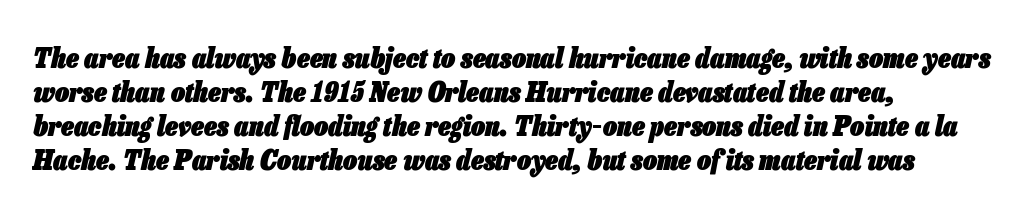
{"italic": "yes", "lean": "right", "slant_degrees": 13, "bold": "yes", "weight": "heavy", "width": "condensed", "stroke_contrast": "low", "x_height": "medium", "monospaced": "no", "underline": "no", "align": "left", "line_spacing_ratio": 1.22, "letter_spacing": "normal", "letter_spacing_em": 0.0, "glyph_px": 28}
